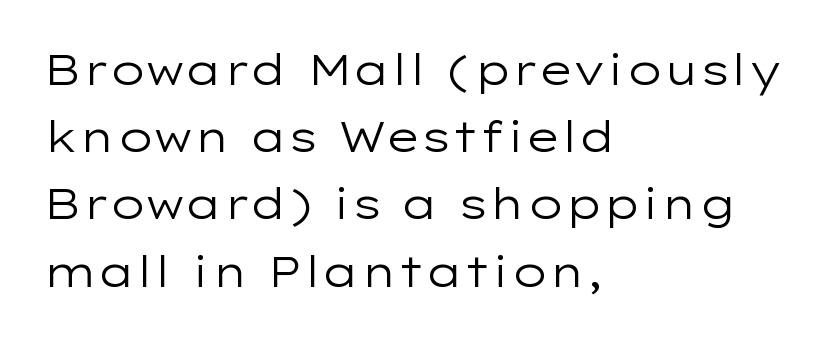
The image shows 42 px regular-weight, wide sans-serif type, upright; set left-aligned, normal line spacing (1.6x), normal letter spacing, not underlined; low stroke contrast and a medium x-height.
